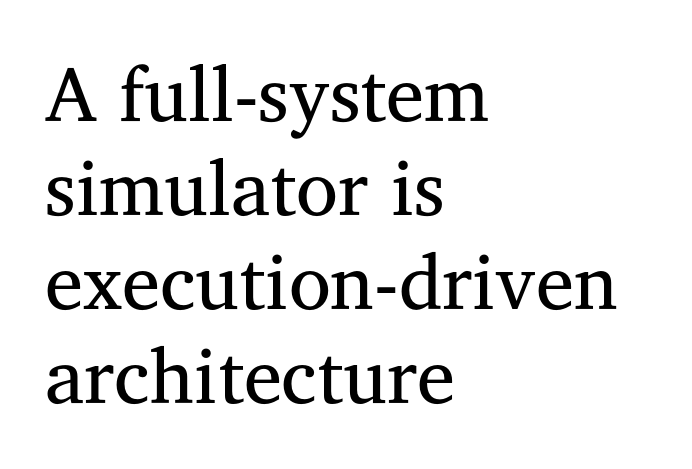
Just letters on the line, the space beneath them empty. Examine the stroke ends and you'll spot serifs. Each line starts at the same left margin while the right side varies. Is the letter spacing exaggerated? No — it looks like the ordinary default. Varying glyph widths throughout — classic text-font behaviour.
